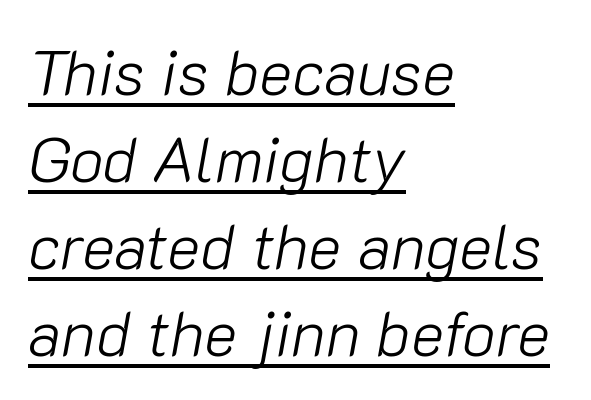
The sample's only ornament is a line tracing under the words. Italic: yes, the glyphs are oblique. Honestly, the letter spacing is just normal — you wouldn't notice it. Rows of type keep a routine distance in the vertical direction.
